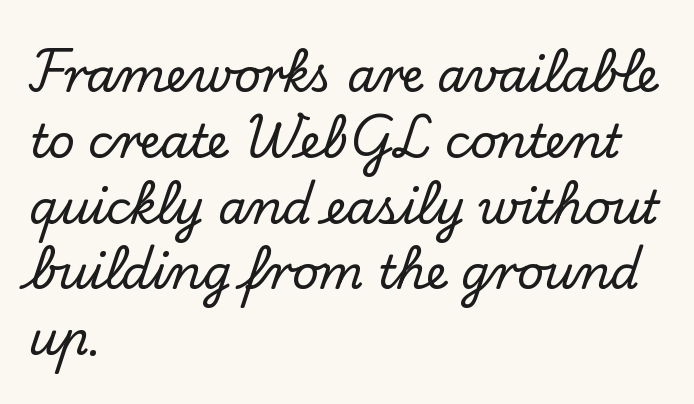
The baseline area is clear. A student would call this left alignment; a typographer would say flush left, rag right. Vertical spacing — default. The characters display serif detailing at their extremities. Looks like regular typesetting: each glyph gets only the width it needs.
